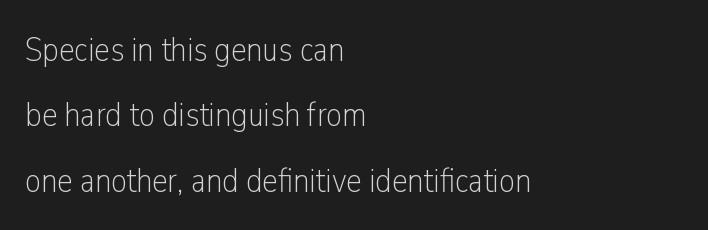
The image shows 35 px light, condensed sans-serif type, upright; set left-aligned, line spacing 1.87x, normal letter spacing, not underlined; low stroke contrast and a medium x-height.
